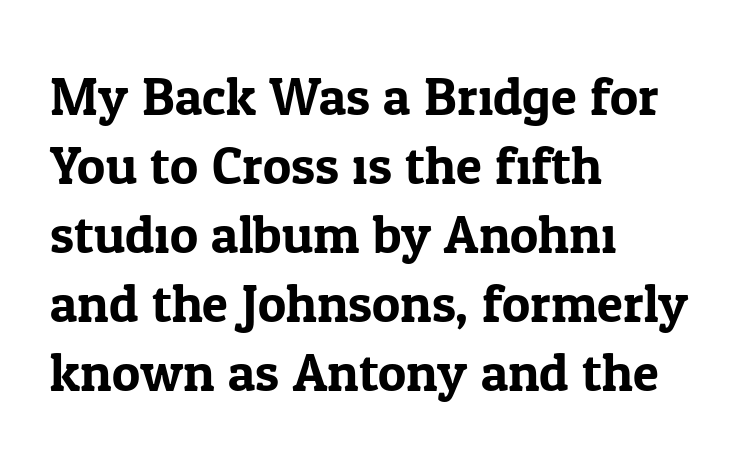
The image shows 53 px serif type, upright; set left-aligned, normal line spacing (1.3x), normal letter spacing, not underlined; low stroke contrast and a medium x-height.
